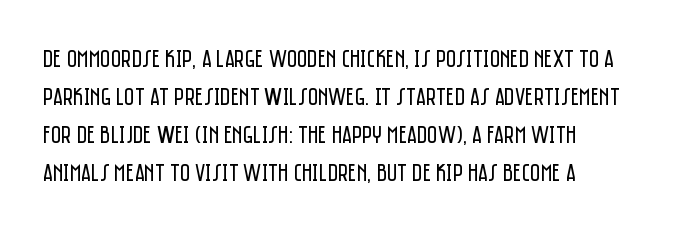
Q: Is the text bold? A: No.
Q: Is the text italic (slanted)? A: No, it is upright.
Q: Is the text underlined? A: No.
Q: How is the paragraph aligned? A: Left-aligned.
Q: Is the spacing between letters normal or unusually wide? A: Normal.
Q: Is the spacing between lines tight, normal or loose? A: Normal.
